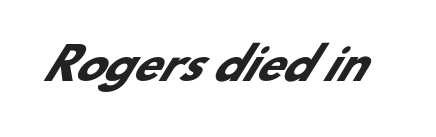
The image shows 43 px heavy sans-serif type; set normal letter spacing, not underlined; low stroke contrast and a small x-height.
